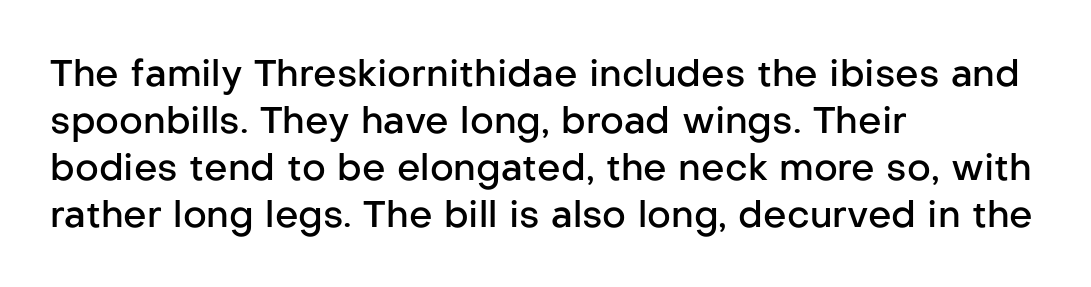
Q: Is the text bold? A: Semi-bold.
Q: Is the text italic (slanted)? A: No, it is upright.
Q: Is the typeface a serif or a sans-serif typeface? A: Sans-serif.
Q: Is the text underlined? A: No.
Q: How is the paragraph aligned? A: Left-aligned.
Q: Is the spacing between letters normal or unusually wide? A: Normal.
Q: Is the spacing between lines tight, normal or loose? A: Normal.
Q: Width (condensed, normal, or wide)? A: Normal.
Q: Stroke contrast? A: Low.
Q: x-height? A: Medium.
Q: Monospaced? A: No.
